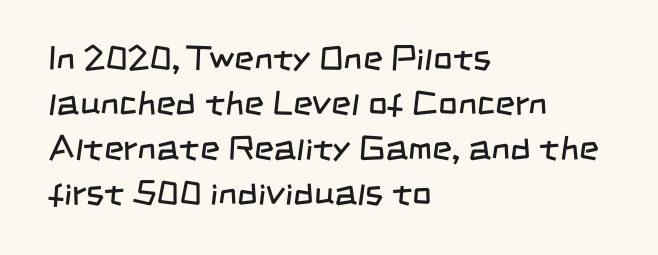
Q: Is the text bold? A: No.
Q: Is the typeface a serif or a sans-serif typeface? A: Sans-serif.
Q: Is the text underlined? A: No.
Q: How is the paragraph aligned? A: Left-aligned.
Q: Is the spacing between letters normal or unusually wide? A: Normal.
Q: Is the spacing between lines tight, normal or loose? A: Normal.
Q: Width (condensed, normal, or wide)? A: Condensed.
Q: Stroke contrast? A: Low.
Q: x-height? A: Large.
Q: Monospaced? A: No.
